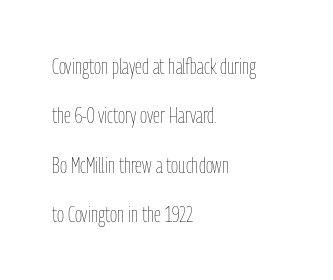
Q: Is the text bold? A: No.
Q: Is the text italic (slanted)? A: No, it is upright.
Q: Is the text underlined? A: No.
Q: How is the paragraph aligned? A: Left-aligned.
Q: Is the spacing between letters normal or unusually wide? A: Normal.
Q: Is the spacing between lines tight, normal or loose? A: Loose.
